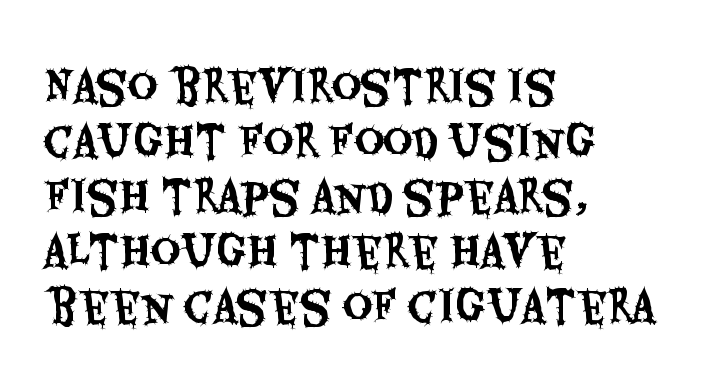
The image shows 41 px condensed sans-serif type, upright; set left-aligned, normal line spacing (1.34x), normal letter spacing, not underlined; medium stroke contrast and a large x-height.
